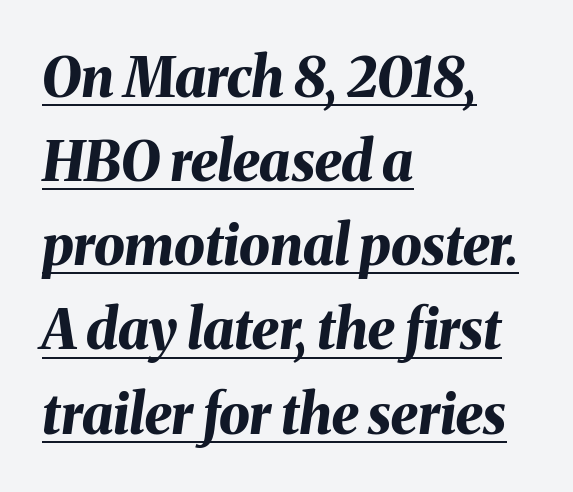
Q: Is the text bold? A: Yes.
Q: Is the text italic (slanted)? A: Yes, it leans right by about 8 degrees.
Q: Is the text underlined? A: Yes.
Q: How is the paragraph aligned? A: Left-aligned.
Q: Is the spacing between letters normal or unusually wide? A: Normal.
Q: Is the spacing between lines tight, normal or loose? A: Normal.
Q: Width (condensed, normal, or wide)? A: Normal.
Q: Stroke contrast? A: Medium.
Q: x-height? A: Medium.
Q: Monospaced? A: No.
